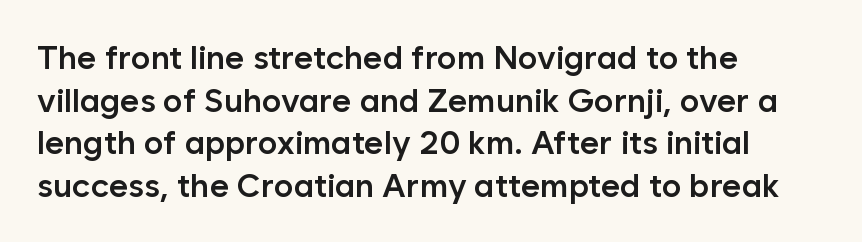
The image shows 33 px semibold sans-serif type, upright; set left-aligned, normal line spacing (1.29x), normal letter spacing, not underlined; low stroke contrast and a medium x-height.
